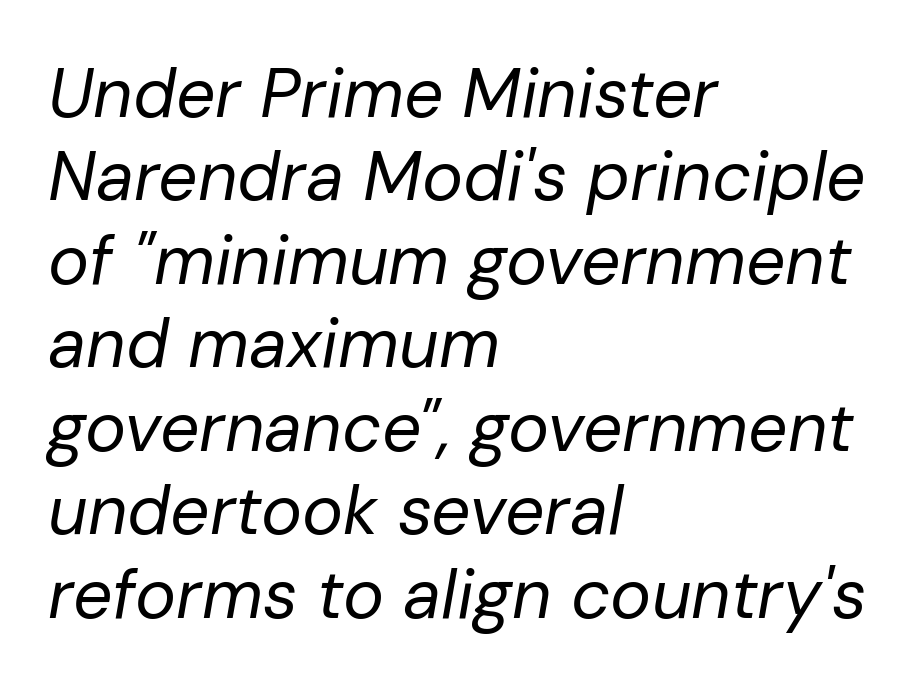
{"italic": "yes", "lean": "right", "slant_degrees": 10, "bold": "no", "weight": "regular", "width": "normal", "stroke_contrast": "low", "x_height": "medium", "monospaced": "no", "underline": "no", "align": "left", "line_spacing_ratio": 1.21, "letter_spacing": "normal", "letter_spacing_em": 0.0, "glyph_px": 69}
